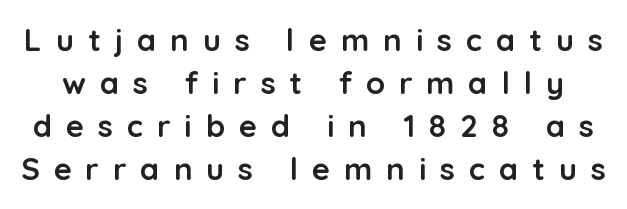
{"serif": "no", "italic": "no", "bold": "yes", "weight": "semibold", "width": "normal", "stroke_contrast": "low", "x_height": "medium", "monospaced": "no", "underline": "no", "line_spacing": "normal", "line_spacing_ratio": 1.39, "letter_spacing": "wide", "letter_spacing_em": 0.45, "glyph_px": 31}
